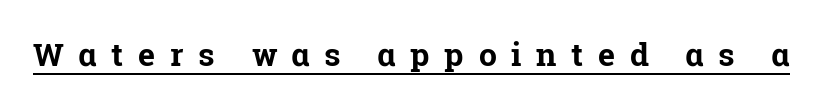
{"serif": "yes", "italic": "no", "bold": "yes", "weight": "bold", "width": "normal", "stroke_contrast": "low", "x_height": "medium", "monospaced": "no", "underline": "yes", "letter_spacing": "wide", "letter_spacing_em": 0.46, "glyph_px": 32}
